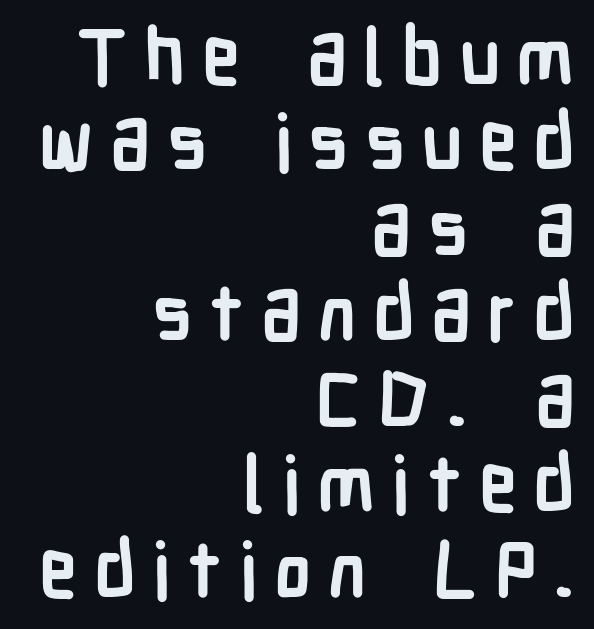
The image shows 77 px semibold, condensed sans-serif type, upright; set right-aligned, tight line spacing (1.11x), unusually wide letter spacing (+0.21 em), not underlined; low stroke contrast and a medium x-height.
